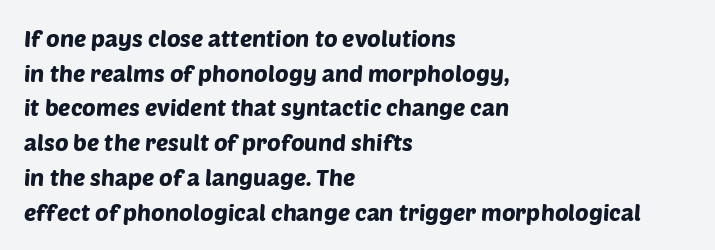
The image shows 23 px text type; set left-aligned, normal line spacing (1.51x), normal letter spacing, not underlined.
